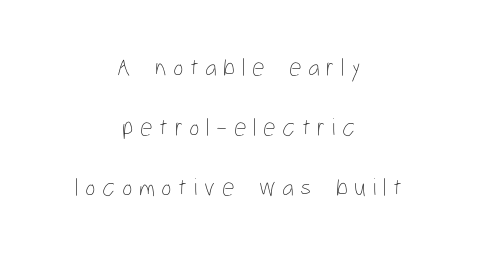
Q: Is the text bold? A: No.
Q: Is the text italic (slanted)? A: No, it is upright.
Q: Is the text underlined? A: No.
Q: How is the paragraph aligned? A: Centered.
Q: Is the spacing between letters normal or unusually wide? A: Unusually wide.
Q: Is the spacing between lines tight, normal or loose? A: Loose.
